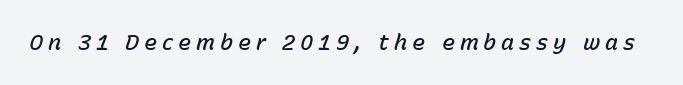
The image shows 22 px text type, italic (leaning right); set unusually wide letter spacing (+0.22 em), not underlined.
